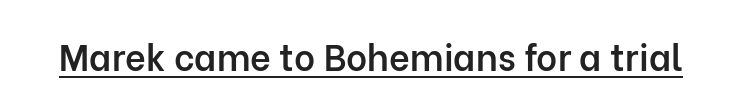
The image shows 36 px semibold sans-serif type, upright; set normal letter spacing, underlined; low stroke contrast and a medium x-height.
